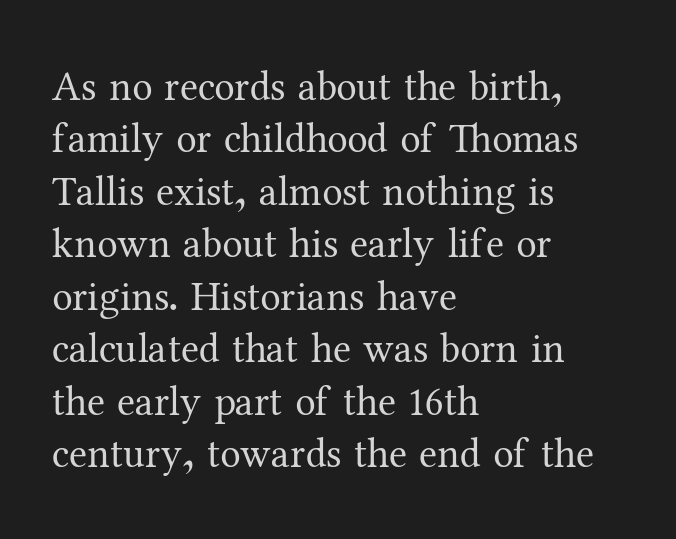
{"serif": "yes", "italic": "no", "bold": "no", "weight": "regular", "width": "normal", "stroke_contrast": "medium", "x_height": "medium", "monospaced": "no", "underline": "no", "align": "left", "line_spacing": "normal", "line_spacing_ratio": 1.28, "letter_spacing": "normal", "letter_spacing_em": 0.0, "glyph_px": 41}
